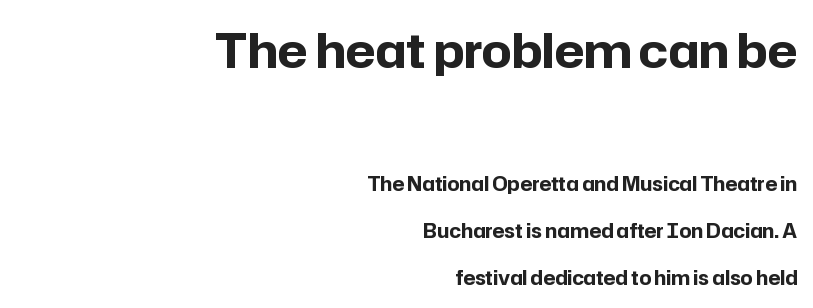
The image shows 47 px bold sans-serif type, upright; set right-aligned, loose line spacing (2.47x), normal letter spacing, not underlined; the first (top) block is 2.47x larger; low stroke contrast and a medium x-height.
